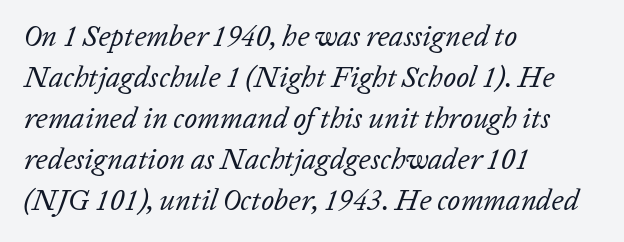
{"italic": "yes", "lean": "right", "slant_degrees": 20, "bold": "no", "weight": "regular", "width": "normal", "stroke_contrast": "low", "x_height": "medium", "monospaced": "no", "underline": "no", "align": "left", "line_spacing": "normal", "line_spacing_ratio": 1.41, "letter_spacing": "normal", "letter_spacing_em": 0.0, "glyph_px": 29}
